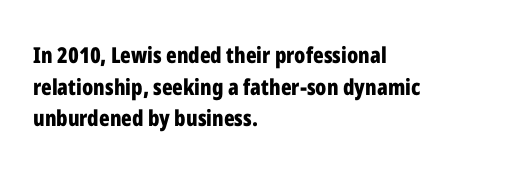
{"italic": "no", "bold": "yes", "underline": "no", "align": "left", "line_spacing": "normal", "line_spacing_ratio": 1.44, "letter_spacing": "normal", "letter_spacing_em": 0.0, "glyph_px": 22}
